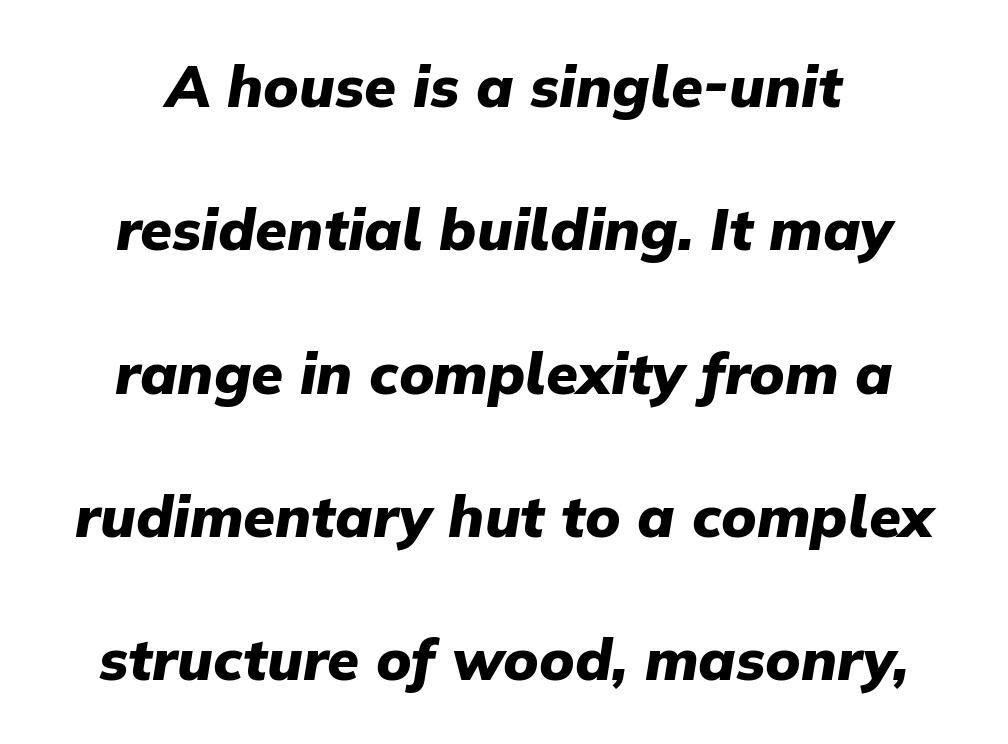
The image shows 58 px heavy type, italic (leaning right); set loose line spacing (2.47x), normal letter spacing, not underlined; low stroke contrast and a medium x-height.
